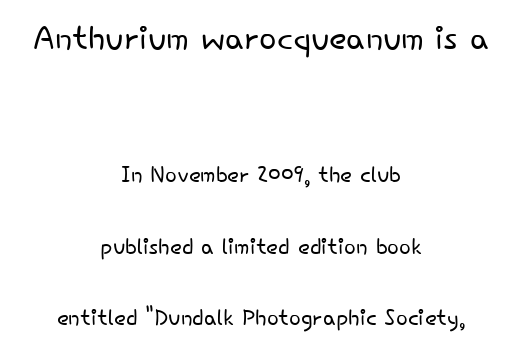
Q: Is the text bold? A: No.
Q: Is the text italic (slanted)? A: No, it is upright.
Q: Is the typeface a serif or a sans-serif typeface? A: Sans-serif.
Q: Is the text underlined? A: No.
Q: How is the paragraph aligned? A: Centered.
Q: Is the spacing between letters normal or unusually wide? A: Normal.
Q: Is the spacing between lines tight, normal or loose? A: Loose.
Q: Which block of text is set in a larger size, the first (top) or the second (bottom)? A: The first (top) one.
Q: Width (condensed, normal, or wide)? A: Normal.
Q: Stroke contrast? A: Low.
Q: x-height? A: Small.
Q: Monospaced? A: No.
